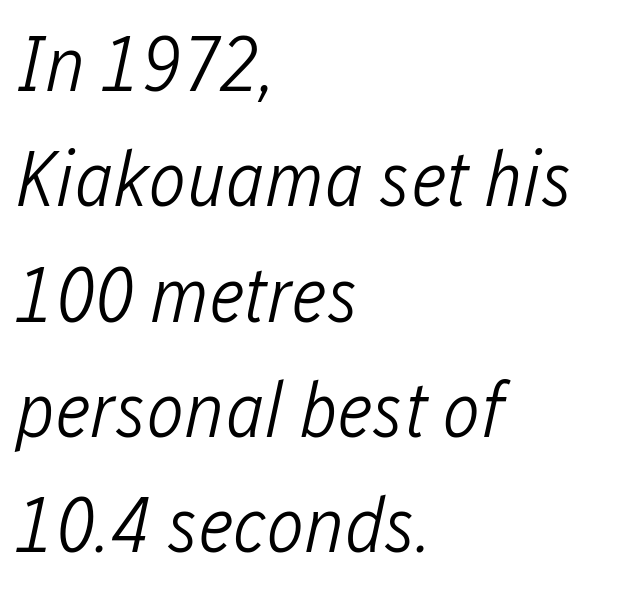
Q: Is the text bold? A: No.
Q: Is the text italic (slanted)? A: Yes, it leans right by about 12 degrees.
Q: Is the text underlined? A: No.
Q: How is the paragraph aligned? A: Left-aligned.
Q: Is the spacing between letters normal or unusually wide? A: Normal.
Q: Is the spacing between lines tight, normal or loose? A: Normal.
Q: Width (condensed, normal, or wide)? A: Condensed.
Q: Stroke contrast? A: Low.
Q: x-height? A: Medium.
Q: Monospaced? A: No.
